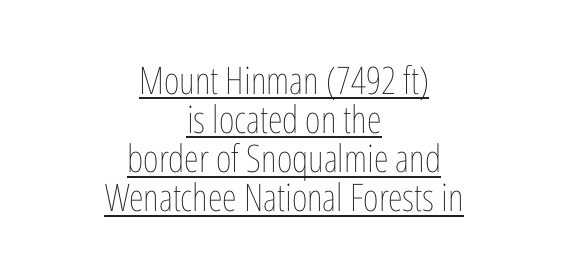
{"italic": "no", "bold": "no", "weight": "thin", "width": "condensed", "stroke_contrast": "low", "x_height": "medium", "monospaced": "no", "underline": "yes", "align": "center", "line_spacing": "tight", "line_spacing_ratio": 1.03, "letter_spacing": "normal", "letter_spacing_em": 0.0, "glyph_px": 38}
